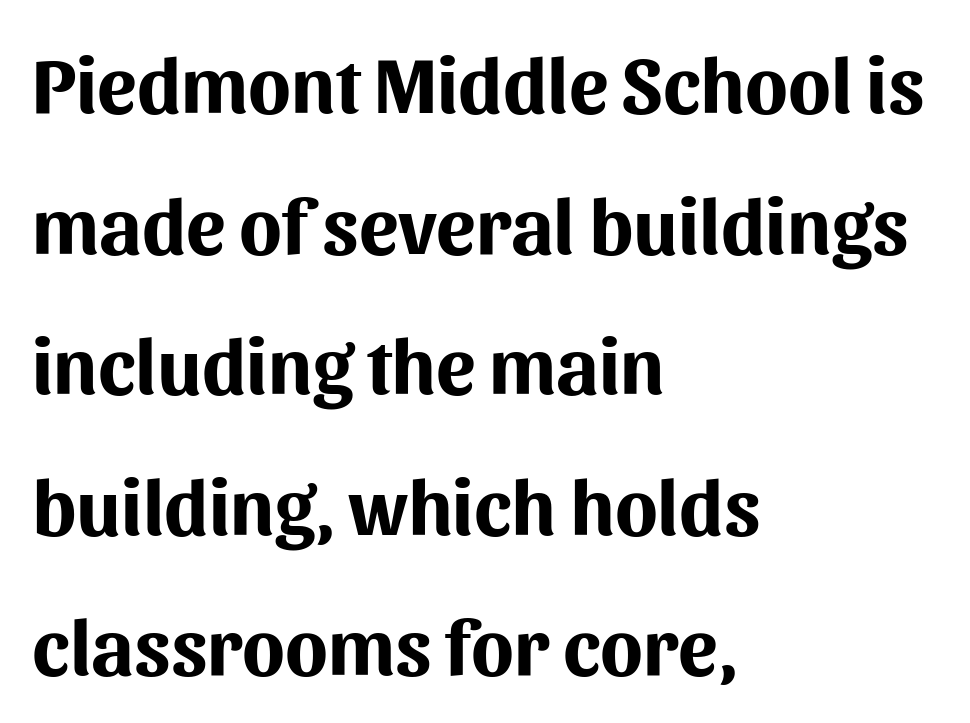
The image shows 79 px bold sans-serif type, upright; set left-aligned, line spacing 1.78x, normal letter spacing, not underlined; medium stroke contrast and a medium x-height.
